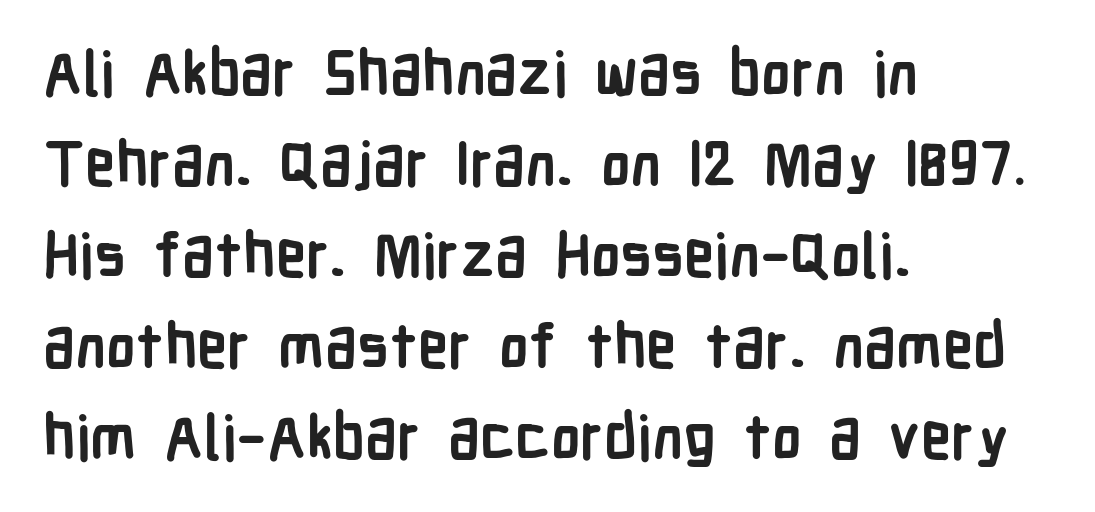
Type style note: lacks serifs. In terms of posture, this sample is upright. Thick stems and heavy bowls — unmistakably bold. These lines are rendered in a variable-pitch font. Lines of text with bare space underneath. Every row of glyphs begins at an identical x-position on the left.
